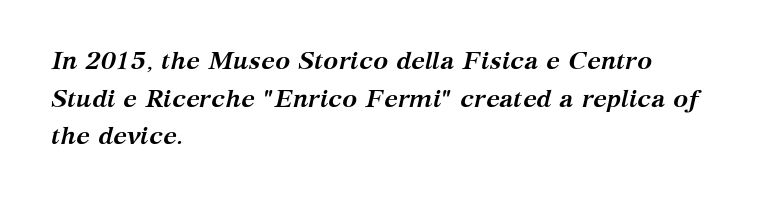
Q: Is the text bold? A: Yes.
Q: Is the text italic (slanted)? A: Yes, it leans right by about 12 degrees.
Q: Is the text underlined? A: No.
Q: How is the paragraph aligned? A: Left-aligned.
Q: Is the spacing between letters normal or unusually wide? A: Normal.
Q: Is the spacing between lines tight, normal or loose? A: Normal.
